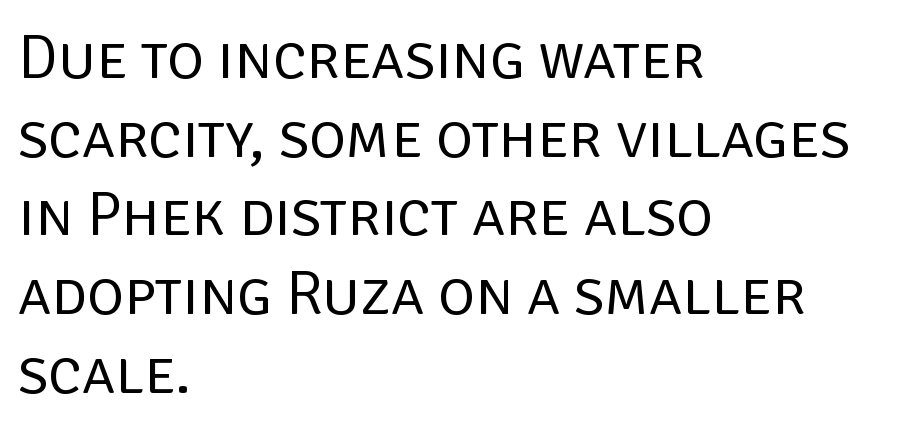
No letter is thick-stroked: the sample isn't bold. Is this a fixed-width face? No — the glyphs have proportional, varying widths. The rows are spaced the way most documents space them. These lines keep a tight, regular rhythm from letter to letter.
